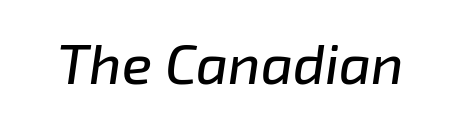
Designer's note — italics engaged. The rendering uses natural spacing where letterforms have individual widths. Between one letter and the next there's only the usual sliver of space. Underline: absent.
